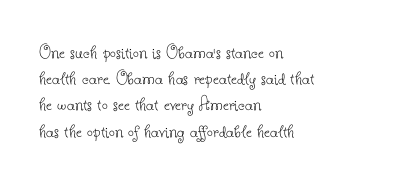
{"italic": "no", "bold": "no", "underline": "no", "align": "left", "line_spacing": "normal", "line_spacing_ratio": 1.25, "letter_spacing": "normal", "letter_spacing_em": 0.0, "glyph_px": 21}
